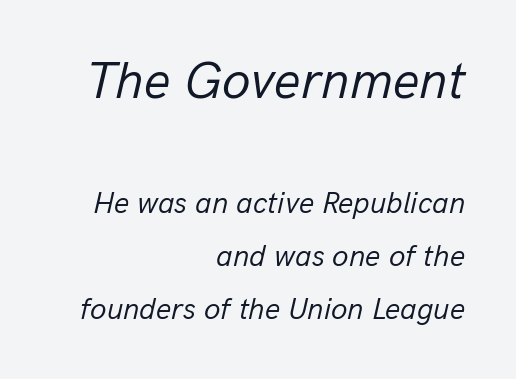
The block sitting higher on the canvas is the one with enlarged characters. Bare-footed words on every line. Think of a printed novel: that variable character pitch is what you see here. How are the letters spaced? Ordinarily, with no added tracking. Casual observation: everything's shoved over to the right. Slant detected: the letters are inclined.
